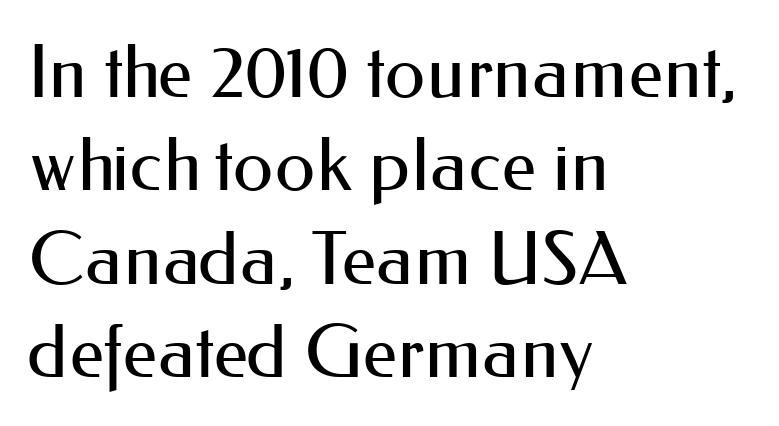
{"serif": "no", "italic": "no", "bold": "no", "weight": "regular", "width": "normal", "stroke_contrast": "medium", "x_height": "small", "monospaced": "no", "underline": "no", "align": "left", "line_spacing": "normal", "line_spacing_ratio": 1.28, "letter_spacing": "normal", "letter_spacing_em": 0.0, "glyph_px": 73}
